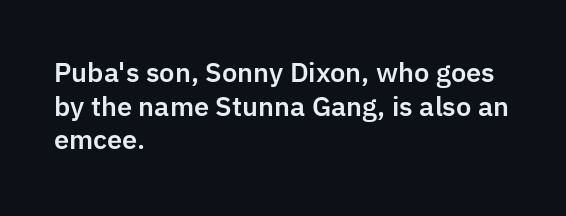
The image shows 26 px text type, upright; set left-aligned, normal line spacing (1.29x), normal letter spacing, not underlined.
